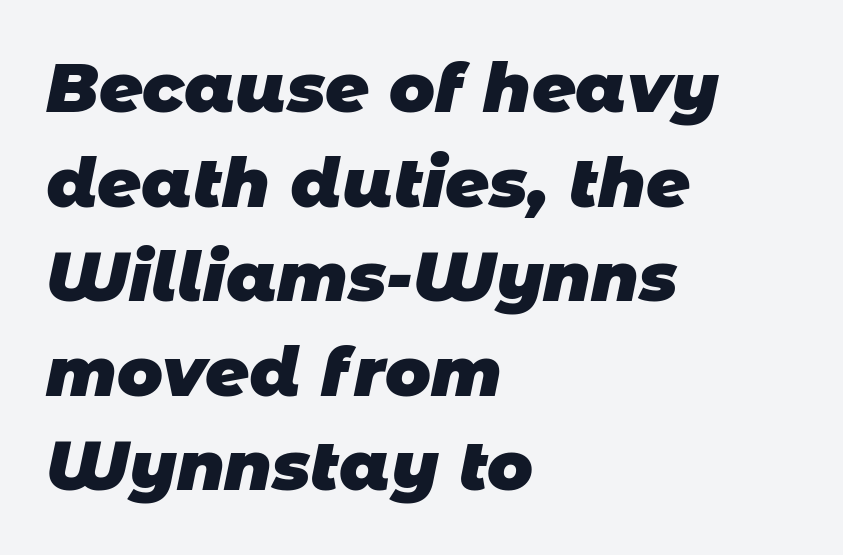
The image shows 68 px heavy sans-serif type; set left-aligned, normal line spacing (1.39x), normal letter spacing, not underlined; low stroke contrast and a large x-height.
